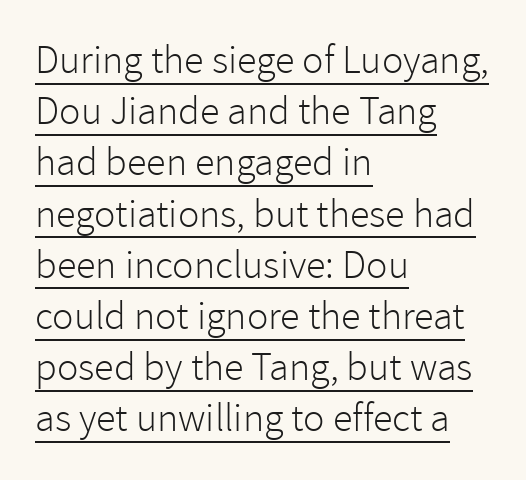
Character widths vary here, with narrow letters taking less room than wide ones. Inter-character spacing is left at the font's built-in metrics. Compared with a typical body face, this is equally light or lighter still. Designer's note — italics off, roman on. Teacher's note: observe the even left margin — that is flush-left alignment.
